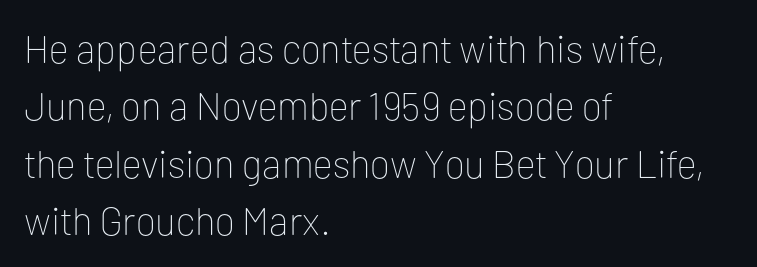
{"serif": "no", "italic": "no", "bold": "no", "weight": "thin", "width": "normal", "stroke_contrast": "low", "x_height": "medium", "monospaced": "no", "underline": "no", "align": "left", "line_spacing": "normal", "line_spacing_ratio": 1.47, "letter_spacing": "normal", "letter_spacing_em": 0.0, "glyph_px": 39}
